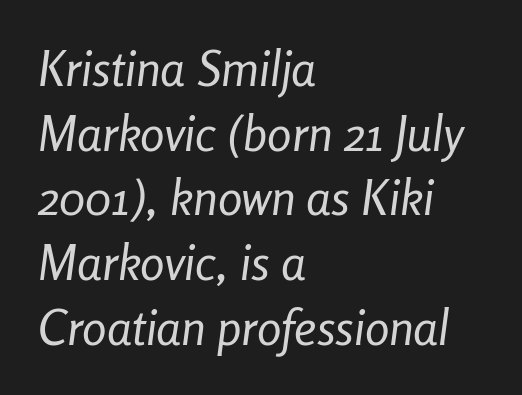
Q: Is the text bold? A: No.
Q: Is the text italic (slanted)? A: Yes, it leans right by about 8 degrees.
Q: Is the text underlined? A: No.
Q: How is the paragraph aligned? A: Left-aligned.
Q: Is the spacing between letters normal or unusually wide? A: Normal.
Q: Is the spacing between lines tight, normal or loose? A: Normal.
Q: Width (condensed, normal, or wide)? A: Condensed.
Q: Stroke contrast? A: Low.
Q: x-height? A: Medium.
Q: Monospaced? A: No.
